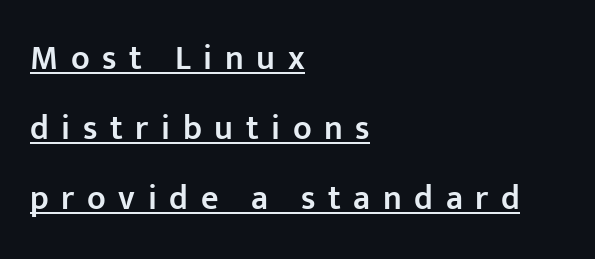
{"serif": "no", "italic": "no", "bold": "semi", "weight": "semibold", "width": "normal", "stroke_contrast": "low", "x_height": "medium", "monospaced": "no", "underline": "yes", "align": "left", "line_spacing": "loose", "line_spacing_ratio": 2.06, "letter_spacing": "wide", "letter_spacing_em": 0.37, "glyph_px": 34}
